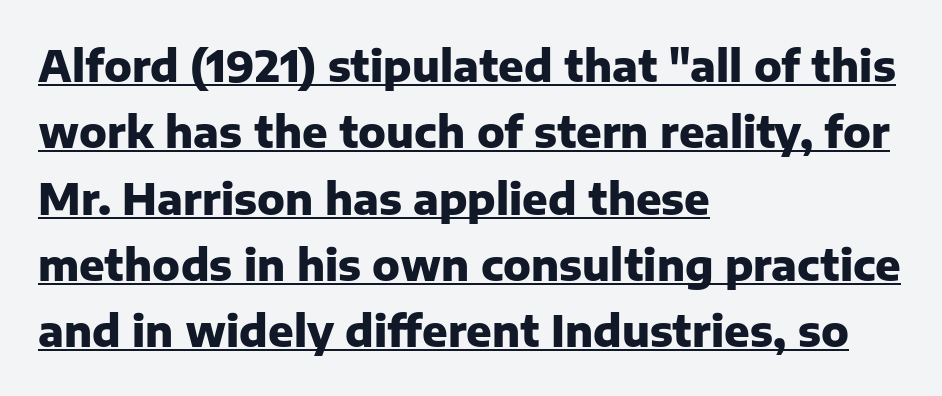
{"serif": "no", "italic": "no", "bold": "yes", "weight": "heavy", "width": "normal", "stroke_contrast": "low", "x_height": "medium", "monospaced": "no", "underline": "yes", "align": "left", "line_spacing": "normal", "line_spacing_ratio": 1.58, "letter_spacing": "normal", "letter_spacing_em": 0.0, "glyph_px": 42}
